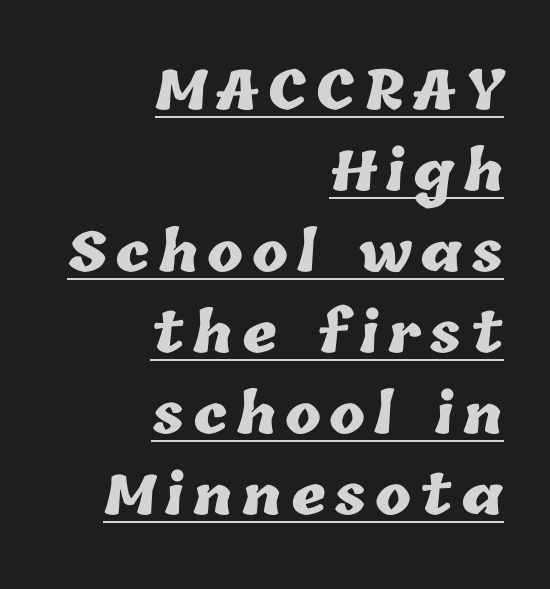
Q: Is the text bold? A: Yes.
Q: Is the text underlined? A: Yes.
Q: How is the paragraph aligned? A: Right-aligned.
Q: Is the spacing between lines tight, normal or loose? A: Normal.
Q: Width (condensed, normal, or wide)? A: Normal.
Q: Stroke contrast? A: Low.
Q: x-height? A: Medium.
Q: Monospaced? A: No.
